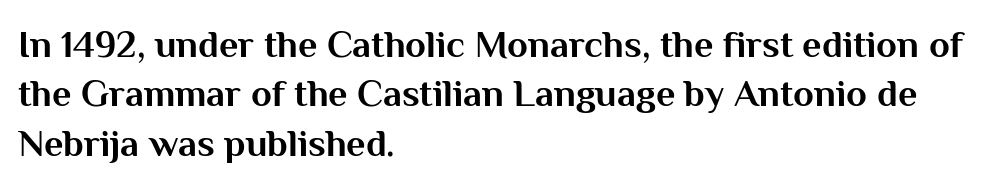
{"serif": "no", "italic": "no", "bold": "yes", "weight": "bold", "width": "normal", "stroke_contrast": "medium", "x_height": "medium", "monospaced": "no", "underline": "no", "align": "left", "line_spacing": "normal", "line_spacing_ratio": 1.3, "letter_spacing": "normal", "letter_spacing_em": 0.0, "glyph_px": 38}
